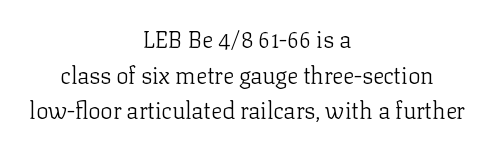
The image shows 23 px text type, upright; set centered, normal line spacing (1.55x), normal letter spacing, not underlined.
